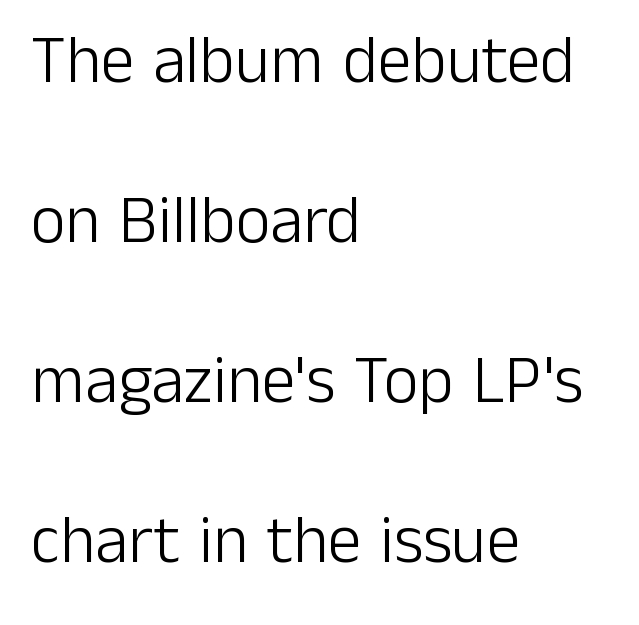
{"serif": "no", "italic": "no", "bold": "no", "weight": "light", "width": "normal", "stroke_contrast": "low", "x_height": "medium", "monospaced": "no", "underline": "no", "align": "left", "line_spacing": "loose", "line_spacing_ratio": 2.39, "letter_spacing": "normal", "letter_spacing_em": 0.0, "glyph_px": 67}
